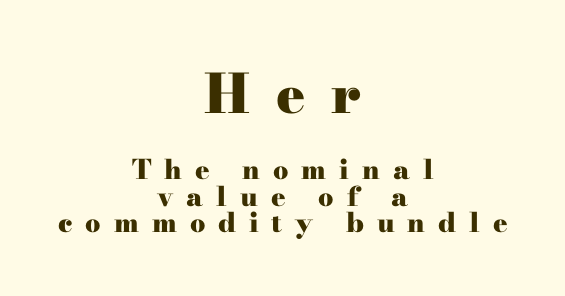
Q: Is the text bold? A: Yes.
Q: Is the text italic (slanted)? A: No, it is upright.
Q: Is the typeface a serif or a sans-serif typeface? A: Serif.
Q: Is the text underlined? A: No.
Q: How is the paragraph aligned? A: Centered.
Q: Is the spacing between letters normal or unusually wide? A: Unusually wide.
Q: Is the spacing between lines tight, normal or loose? A: Tight.
Q: Which block of text is set in a larger size, the first (top) or the second (bottom)? A: The first (top) one.
Q: Width (condensed, normal, or wide)? A: Wide.
Q: Stroke contrast? A: High.
Q: x-height? A: Small.
Q: Monospaced? A: No.
